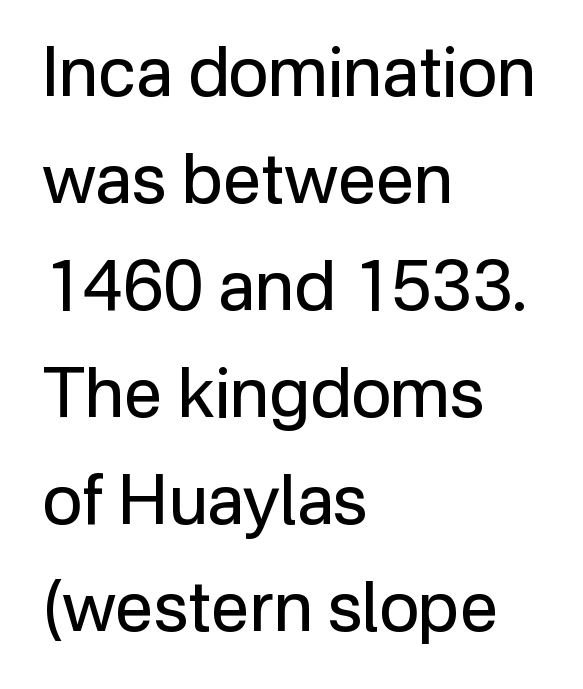
Q: Is the text bold? A: No.
Q: Is the text italic (slanted)? A: No, it is upright.
Q: Is the typeface a serif or a sans-serif typeface? A: Sans-serif.
Q: Is the text underlined? A: No.
Q: How is the paragraph aligned? A: Left-aligned.
Q: Is the spacing between letters normal or unusually wide? A: Normal.
Q: Is the spacing between lines tight, normal or loose? A: Normal.
Q: Width (condensed, normal, or wide)? A: Normal.
Q: Stroke contrast? A: Low.
Q: x-height? A: Medium.
Q: Monospaced? A: No.
